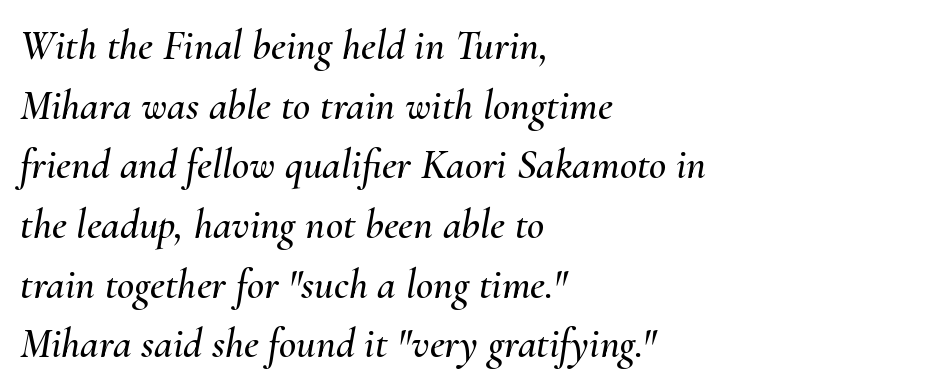
{"italic": "yes", "lean": "right", "slant_degrees": 10, "width": "normal", "stroke_contrast": "medium", "x_height": "small", "monospaced": "no", "underline": "no", "align": "left", "line_spacing": "normal", "line_spacing_ratio": 1.42, "letter_spacing": "normal", "letter_spacing_em": 0.0, "glyph_px": 42}
